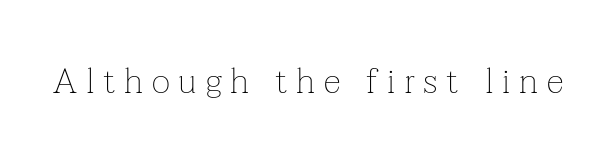
The image shows 35 px thin serif type, upright; set unusually wide letter spacing (+0.25 em), not underlined; low stroke contrast and a medium x-height.
